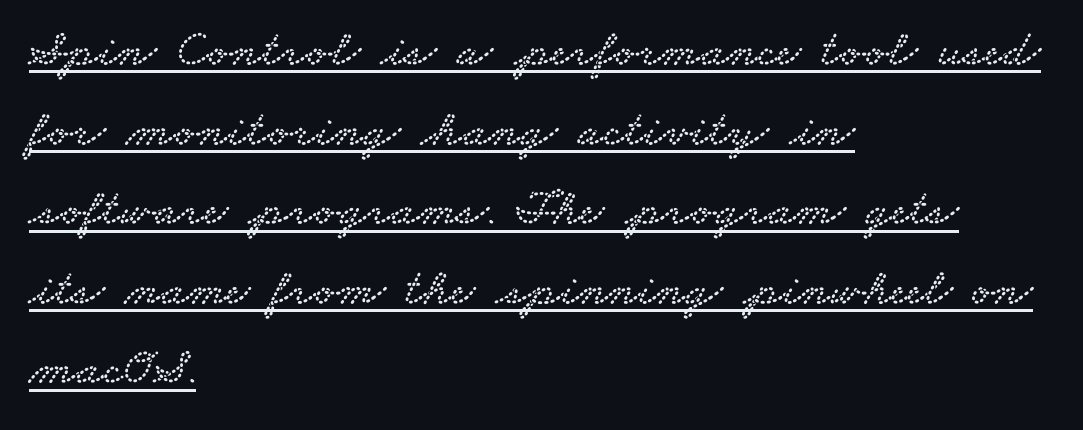
Q: Is the typeface a serif or a sans-serif typeface? A: Serif.
Q: Is the text underlined? A: Yes.
Q: How is the paragraph aligned? A: Left-aligned.
Q: Is the spacing between letters normal or unusually wide? A: Normal.
Q: Is the spacing between lines tight, normal or loose? A: Normal.
Q: Width (condensed, normal, or wide)? A: Wide.
Q: Stroke contrast? A: Low.
Q: x-height? A: Small.
Q: Monospaced? A: No.
